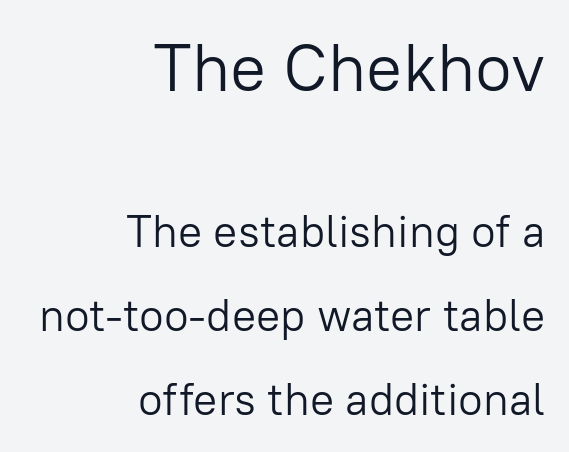
The image shows 67 px light sans-serif type, upright; set right-aligned, line spacing 1.86x, normal letter spacing, not underlined; the first (top) block is 1.49x larger; low stroke contrast and a medium x-height.
